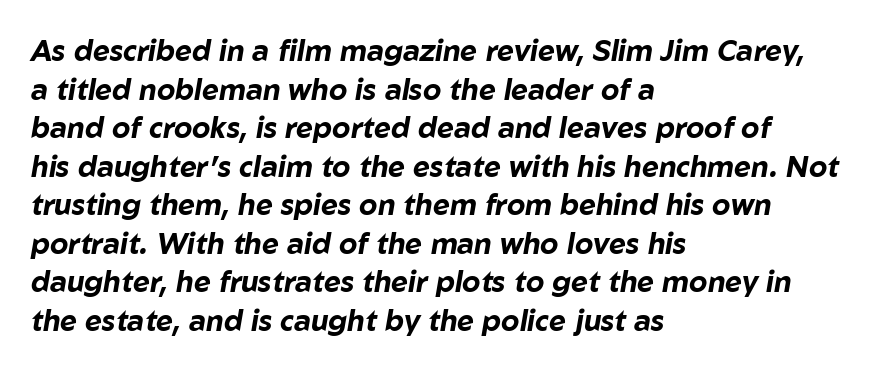
{"italic": "yes", "lean": "right", "slant_degrees": 10, "bold": "yes", "weight": "bold", "width": "normal", "stroke_contrast": "low", "x_height": "medium", "monospaced": "no", "underline": "no", "align": "left", "line_spacing": "normal", "line_spacing_ratio": 1.33, "letter_spacing": "normal", "letter_spacing_em": 0.0, "glyph_px": 29}
